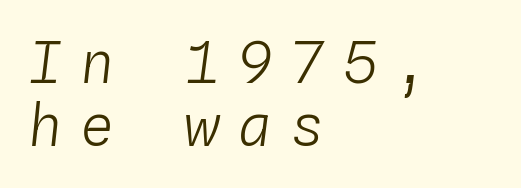
Q: Is the text bold? A: No.
Q: Is the text italic (slanted)? A: Yes, it leans right by about 4 degrees.
Q: Is the text underlined? A: No.
Q: How is the paragraph aligned? A: Left-aligned.
Q: Is the spacing between letters normal or unusually wide? A: Unusually wide.
Q: Is the spacing between lines tight, normal or loose? A: Tight.
Q: Width (condensed, normal, or wide)? A: Normal.
Q: Stroke contrast? A: Low.
Q: x-height? A: Medium.
Q: Monospaced? A: Yes.
